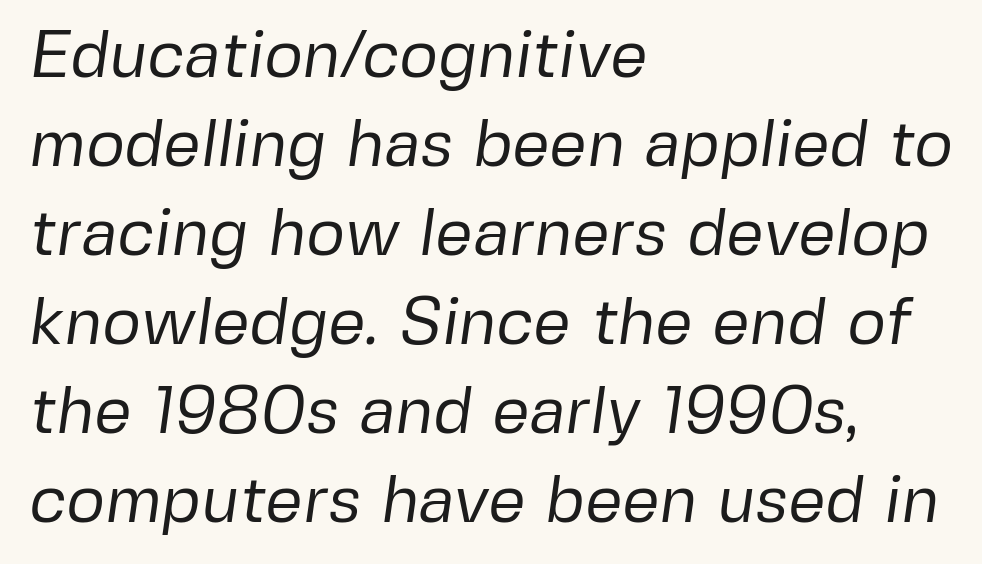
The image shows 66 px regular-weight sans-serif type; set left-aligned, normal line spacing (1.35x), normal letter spacing, not underlined; low stroke contrast and a medium x-height.
